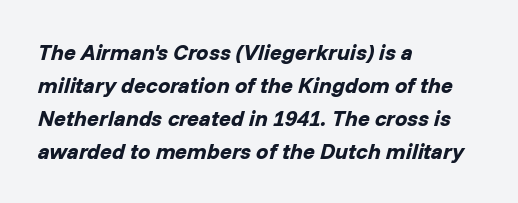
The image shows 22 px bold type, italic (leaning right); set left-aligned, normal line spacing (1.5x), normal letter spacing, not underlined.
